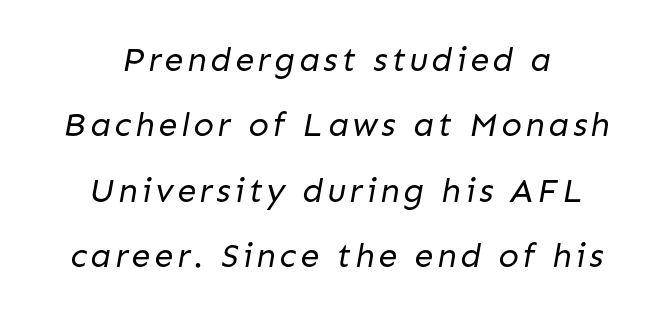
Q: Is the text bold? A: No.
Q: Is the typeface a serif or a sans-serif typeface? A: Sans-serif.
Q: Is the text underlined? A: No.
Q: How is the paragraph aligned? A: Centered.
Q: Is the spacing between lines tight, normal or loose? A: Loose.
Q: Width (condensed, normal, or wide)? A: Normal.
Q: Stroke contrast? A: Low.
Q: x-height? A: Medium.
Q: Monospaced? A: No.
